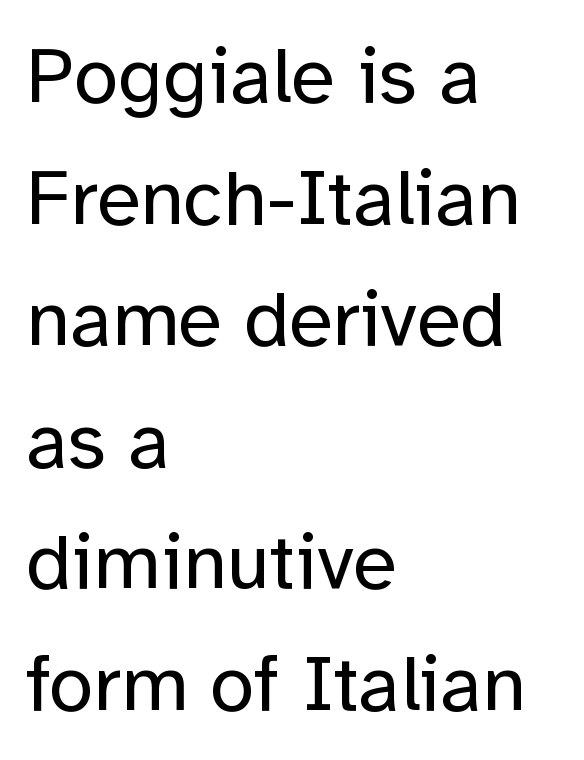
{"serif": "no", "italic": "no", "bold": "no", "weight": "regular", "width": "normal", "stroke_contrast": "low", "x_height": "medium", "monospaced": "no", "underline": "no", "align": "left", "line_spacing": "normal", "line_spacing_ratio": 1.52, "letter_spacing": "normal", "letter_spacing_em": 0.0, "glyph_px": 80}
